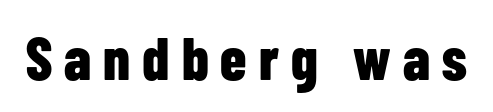
The gaps between neighbouring characters are conspicuously large. In terms of posture, this sample is upright. The characters display no serif detailing; their extremities are plain. Look at the stroke-to-counter ratio: heavy, a bold. The passage shown is not underscored anywhere.
